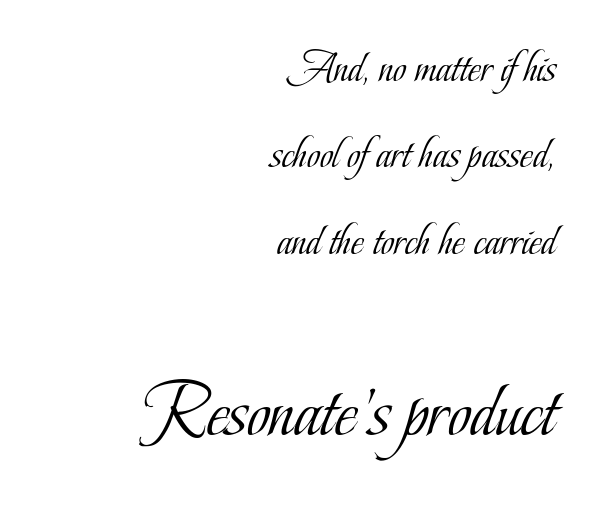
The line texture is even and compact thanks to regular tracking. The rendering uses natural spacing where letterforms have individual widths. Weight: in the light-to-regular range. The passage shown begins with its smaller block and ends with its larger one. The lines are spread far apart with generous leading.
